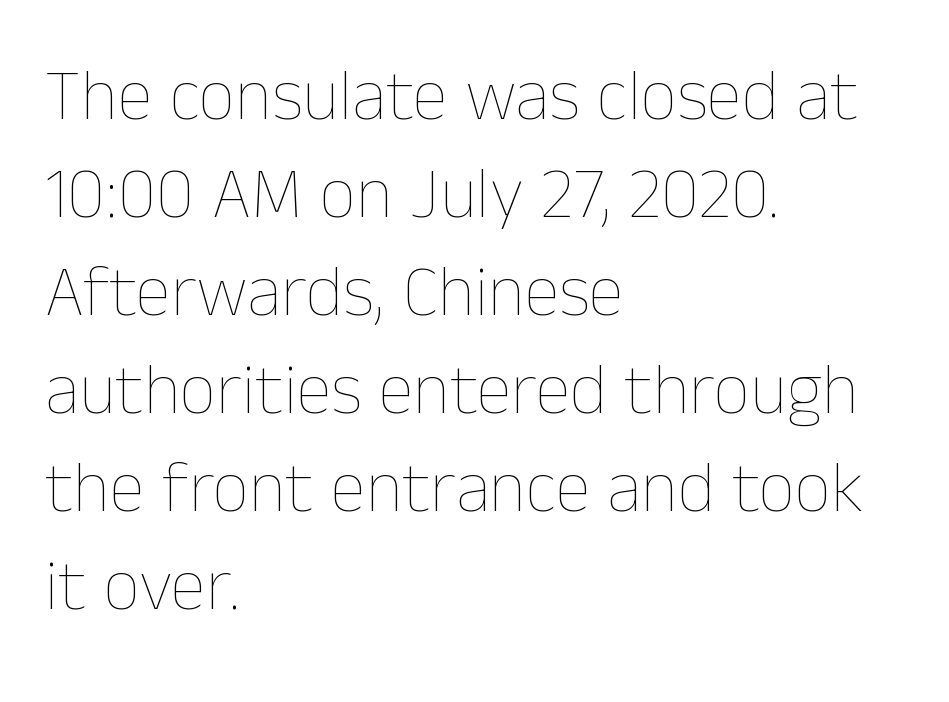
Q: Is the text bold? A: No.
Q: Is the text italic (slanted)? A: No, it is upright.
Q: Is the text underlined? A: No.
Q: How is the paragraph aligned? A: Left-aligned.
Q: Is the spacing between letters normal or unusually wide? A: Normal.
Q: Is the spacing between lines tight, normal or loose? A: Normal.
Q: Width (condensed, normal, or wide)? A: Normal.
Q: Stroke contrast? A: Low.
Q: x-height? A: Medium.
Q: Monospaced? A: No.
